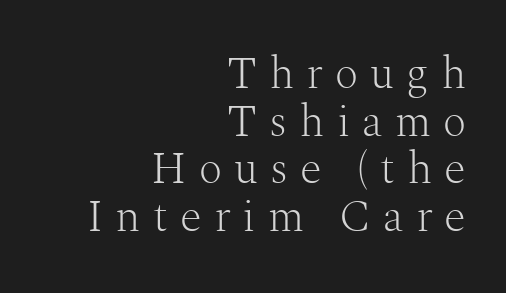
The image shows 45 px light serif type, upright; set right-aligned, tight line spacing (1.06x), unusually wide letter spacing (+0.27 em), not underlined; medium stroke contrast and a medium x-height.
